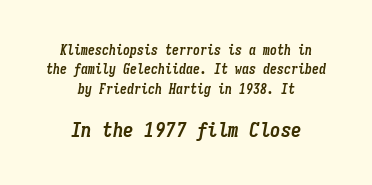
Short note: letters normally spaced. Layout note: lines centered. The passage shown is not underscored anywhere. Leading matches the norm, producing a regular column. The lower block of text is set noticeably larger than the block above it. Does the weight exceed regular? Yes, all the way to bold.
